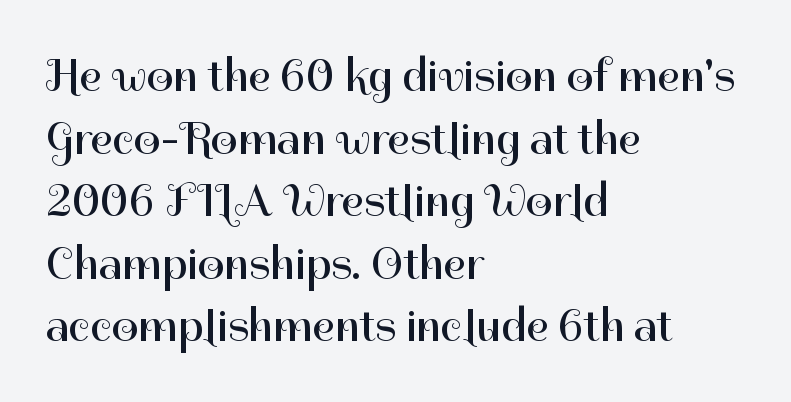
The image shows 47 px regular-weight sans-serif type, upright; set left-aligned, normal line spacing (1.33x), normal letter spacing, not underlined; high stroke contrast and a medium x-height.
